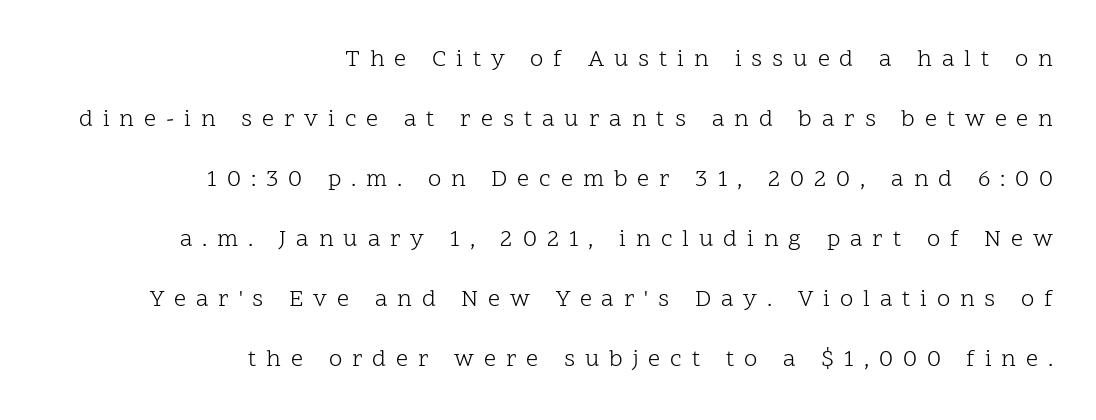
The image shows 24 px text type, upright; set right-aligned, loose line spacing (2.5x), unusually wide letter spacing (+0.41 em), not underlined.
